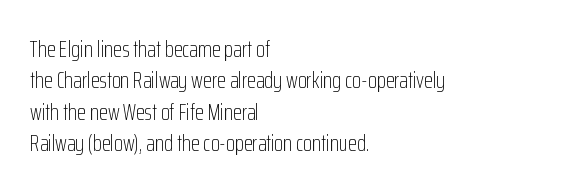
The image shows 23 px text type, upright; set left-aligned, normal line spacing (1.36x), normal letter spacing, not underlined.
